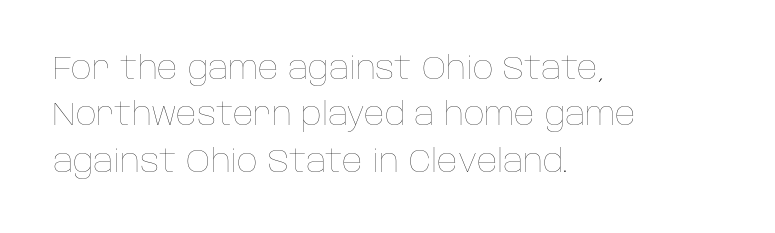
Q: Is the text bold? A: No.
Q: Is the text italic (slanted)? A: No, it is upright.
Q: Is the text underlined? A: No.
Q: How is the paragraph aligned? A: Left-aligned.
Q: Is the spacing between letters normal or unusually wide? A: Normal.
Q: Is the spacing between lines tight, normal or loose? A: Normal.
Q: Width (condensed, normal, or wide)? A: Normal.
Q: Stroke contrast? A: Low.
Q: x-height? A: Large.
Q: Monospaced? A: No.
